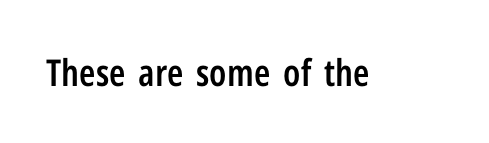
{"serif": "no", "italic": "no", "bold": "semi", "weight": "semibold", "width": "condensed", "stroke_contrast": "low", "x_height": "medium", "monospaced": "no", "underline": "no", "letter_spacing": "normal", "letter_spacing_em": 0.0, "glyph_px": 37}
